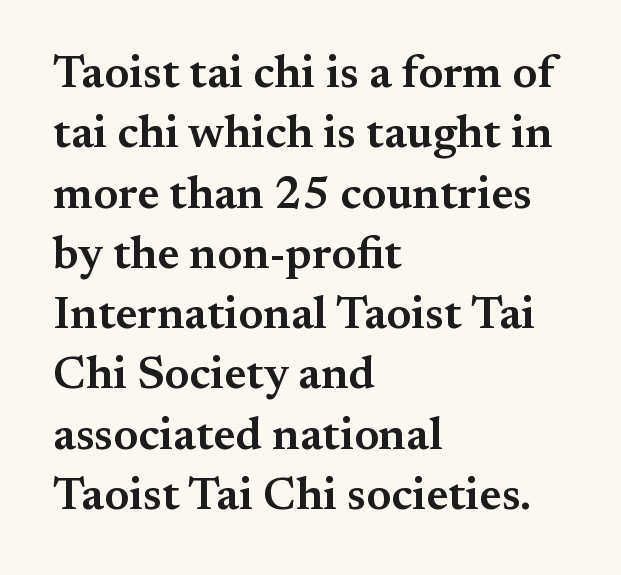
The characters display serif detailing at their extremities. The specimen reads as upright at a glance. Emphasis by weight is partial: semibold. Alignment: flush left. The rendering uses a moderate line-height, typical for paragraphs.
